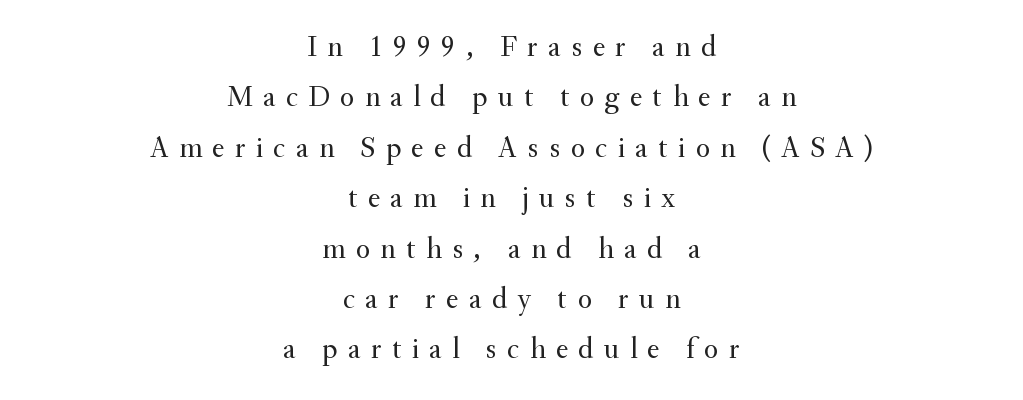
Q: Is the text bold? A: No.
Q: Is the text italic (slanted)? A: No, it is upright.
Q: Is the typeface a serif or a sans-serif typeface? A: Serif.
Q: Is the text underlined? A: No.
Q: How is the paragraph aligned? A: Centered.
Q: Is the spacing between letters normal or unusually wide? A: Unusually wide.
Q: Is the spacing between lines tight, normal or loose? A: Normal.
Q: Width (condensed, normal, or wide)? A: Normal.
Q: Stroke contrast? A: Medium.
Q: x-height? A: Small.
Q: Monospaced? A: No.
